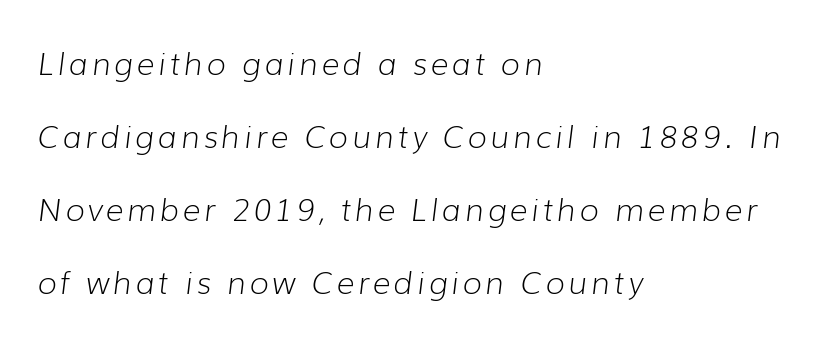
{"italic": "yes", "lean": "right", "slant_degrees": 7, "bold": "no", "weight": "light", "width": "normal", "stroke_contrast": "low", "x_height": "medium", "monospaced": "no", "underline": "no", "align": "left", "line_spacing": "loose", "line_spacing_ratio": 2.35, "glyph_px": 31}
